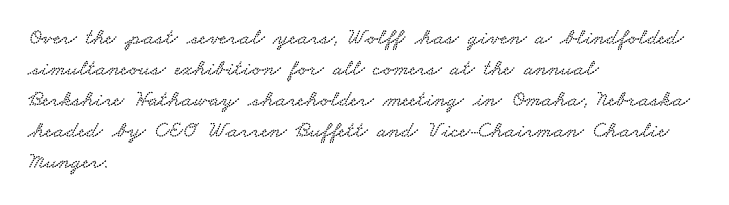
The image shows 23 px text type; set left-aligned, normal line spacing (1.35x), normal letter spacing, not underlined.
